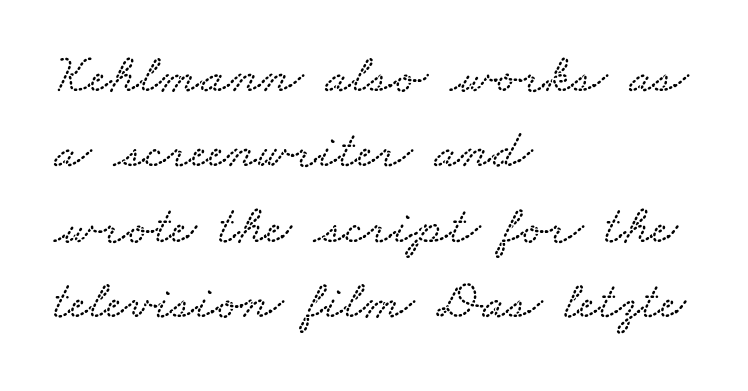
These lines are rendered in a variable-pitch font. Each row of text sits above clean, open space. Glyph-to-glyph distance matches everyday printed text. The typesetter chose a ragged-right arrangement here.
